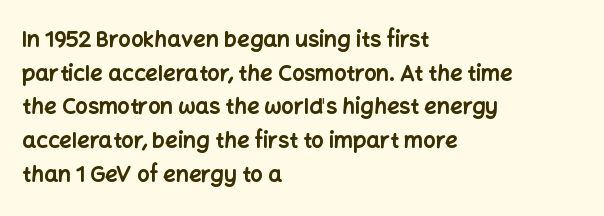
Q: Is the text bold? A: Yes.
Q: Is the text italic (slanted)? A: No, it is upright.
Q: Is the text underlined? A: No.
Q: How is the paragraph aligned? A: Left-aligned.
Q: Is the spacing between letters normal or unusually wide? A: Normal.
Q: Is the spacing between lines tight, normal or loose? A: Normal.
